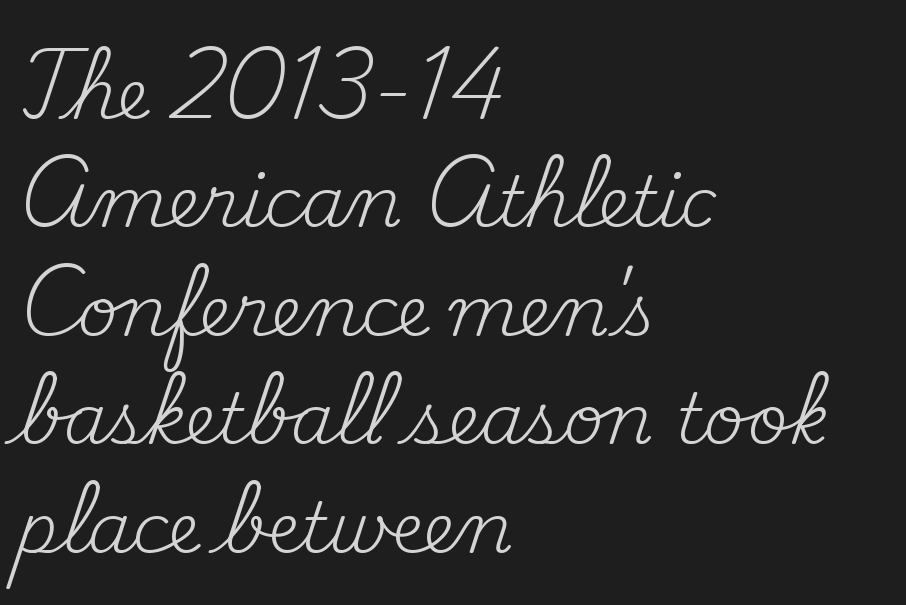
The words here are not underlined. Normally led — the rows are evenly, conventionally spaced. A classic flush-left, rag-right setting is used for this passage.
